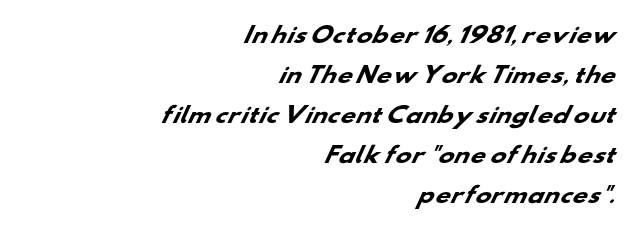
The image shows 21 px bold type; set right-aligned, loose line spacing (1.9x), normal letter spacing, not underlined.
